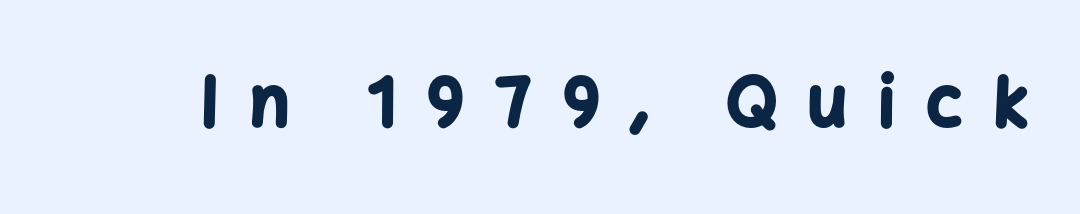
{"serif": "no", "italic": "no", "bold": "yes", "weight": "bold", "width": "normal", "stroke_contrast": "low", "x_height": "medium", "monospaced": "no", "underline": "no", "letter_spacing": "wide", "letter_spacing_em": 0.49, "glyph_px": 66}
